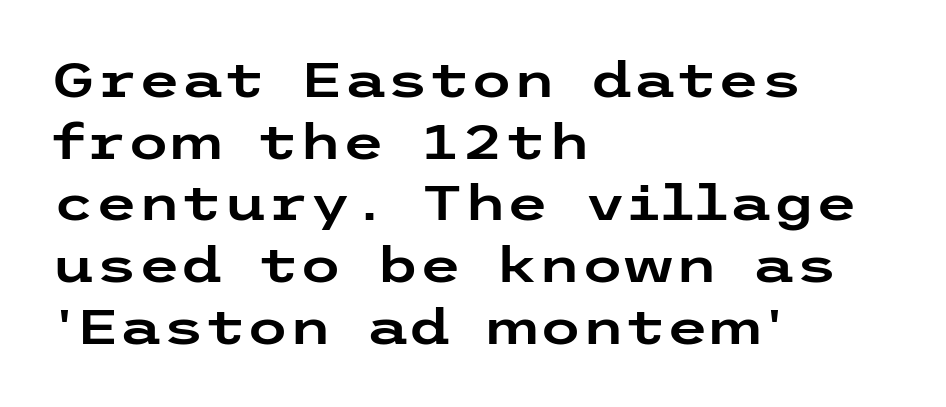
Is this a sans? Yes — the strokes have no serifs. These lines stack with their left ends in a neat column. Vertical spacing — default. Nobody touched the tracking dial on this one.
